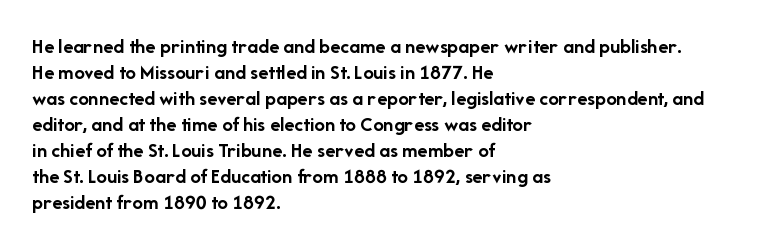
The image shows 21 px bold type, upright; set left-aligned, line spacing 1.24x, normal letter spacing, not underlined.
